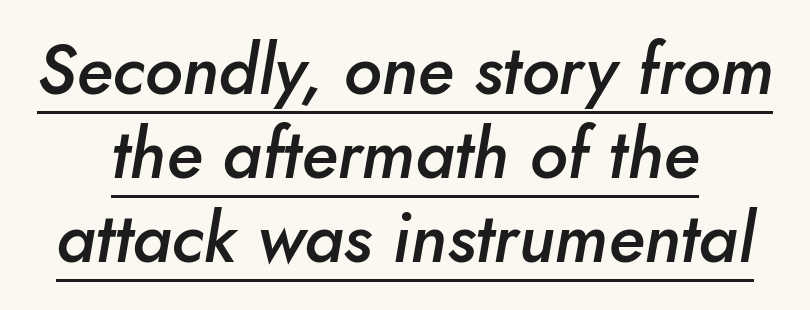
Q: Is the text bold? A: Semi-bold.
Q: Is the text italic (slanted)? A: Yes, it leans right by about 10 degrees.
Q: Is the text underlined? A: Yes.
Q: How is the paragraph aligned? A: Centered.
Q: Is the spacing between letters normal or unusually wide? A: Normal.
Q: Width (condensed, normal, or wide)? A: Normal.
Q: Stroke contrast? A: Low.
Q: x-height? A: Small.
Q: Monospaced? A: No.
